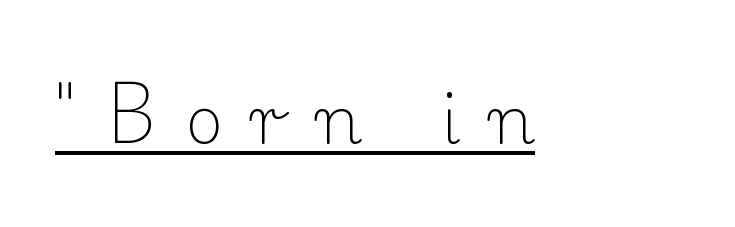
The image shows 65 px light serif type, upright; set unusually wide letter spacing (+0.46 em), underlined; low stroke contrast and a small x-height.
